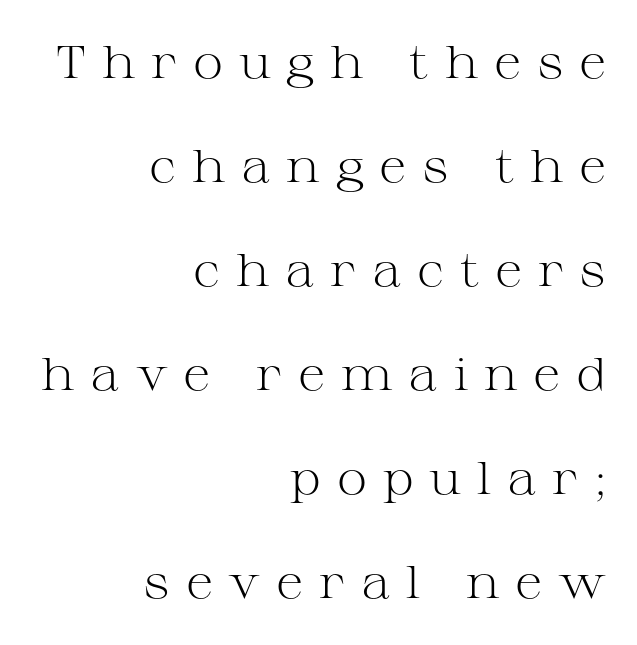
The image shows 46 px light, wide serif type, upright; set right-aligned, loose line spacing (2.26x), unusually wide letter spacing (+0.34 em), not underlined; medium stroke contrast and a medium x-height.
